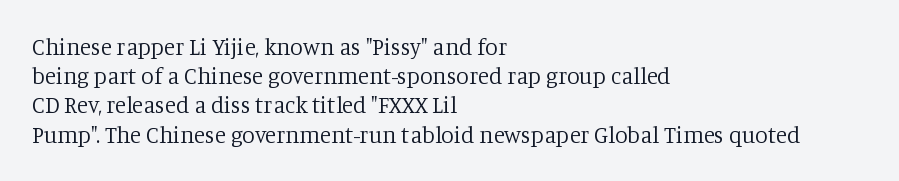
{"italic": "no", "bold": "no", "underline": "no", "align": "left", "line_spacing": "normal", "line_spacing_ratio": 1.27, "letter_spacing": "normal", "letter_spacing_em": 0.0, "glyph_px": 23}
